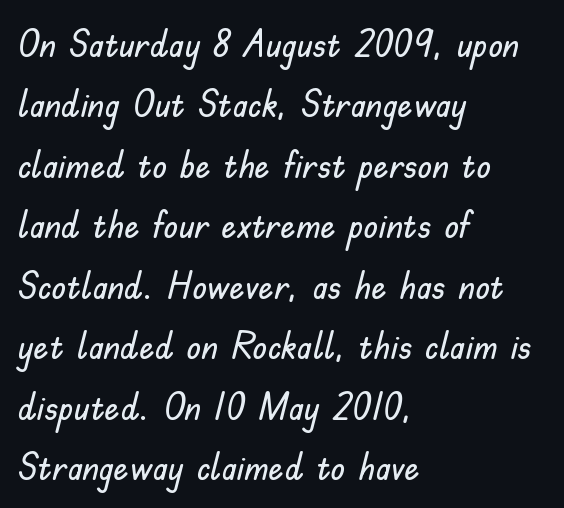
The image shows 38 px sans-serif type; set left-aligned, normal line spacing (1.59x), normal letter spacing, not underlined; low stroke contrast and a small x-height.
